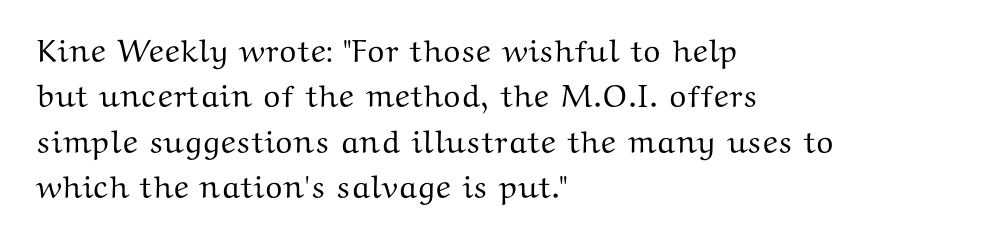
Does the lettering tilt? It doesn't — this is upright. Default kerning and tracking; the words read as compact shapes. Here the designer chose a conventional face with non-uniform glyph widths. These lines are set flush left with a ragged right edge.
